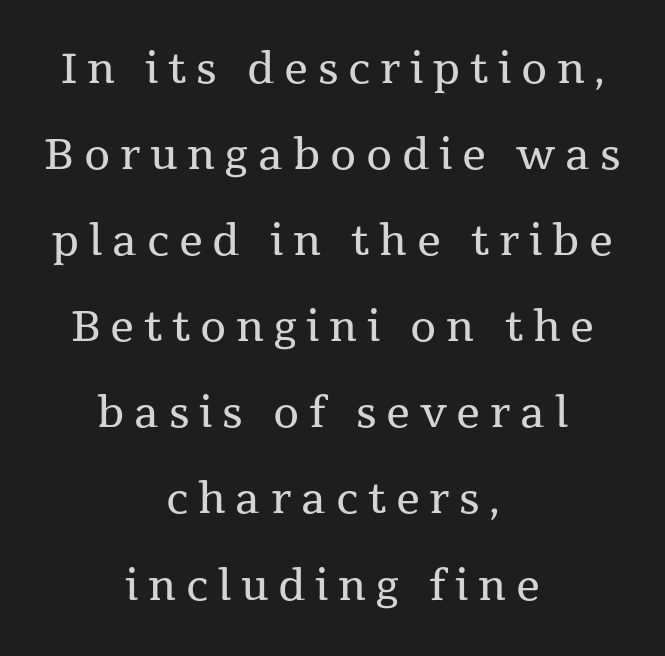
The image shows 42 px regular-weight serif type, upright; set centered, loose line spacing (2.05x), unusually wide letter spacing (+0.23 em), not underlined; medium stroke contrast and a medium x-height.
